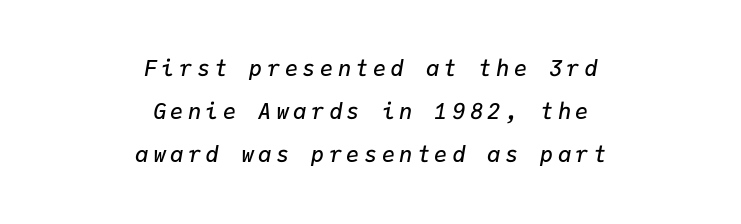
Does the leading feel generous? Absolutely, it's lavish. Notice how the stems are inclined rather than vertical — that's the hallmark of italics. Emphasis by weight is partial: semibold. The tracking reads as deliberately expanded to a designer's eye. Unmarked baselines from the first word to the last.
